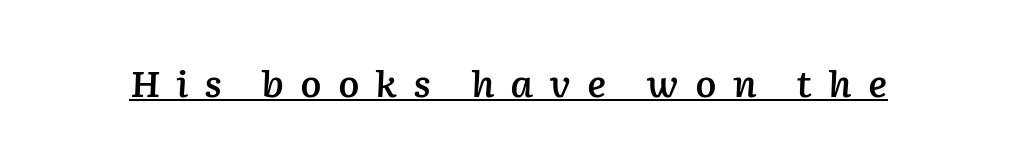
{"italic": "yes", "lean": "right", "slant_degrees": 2, "bold": "semi", "weight": "semibold", "width": "normal", "stroke_contrast": "low", "x_height": "medium", "monospaced": "no", "underline": "yes", "letter_spacing": "wide", "letter_spacing_em": 0.45, "glyph_px": 35}
